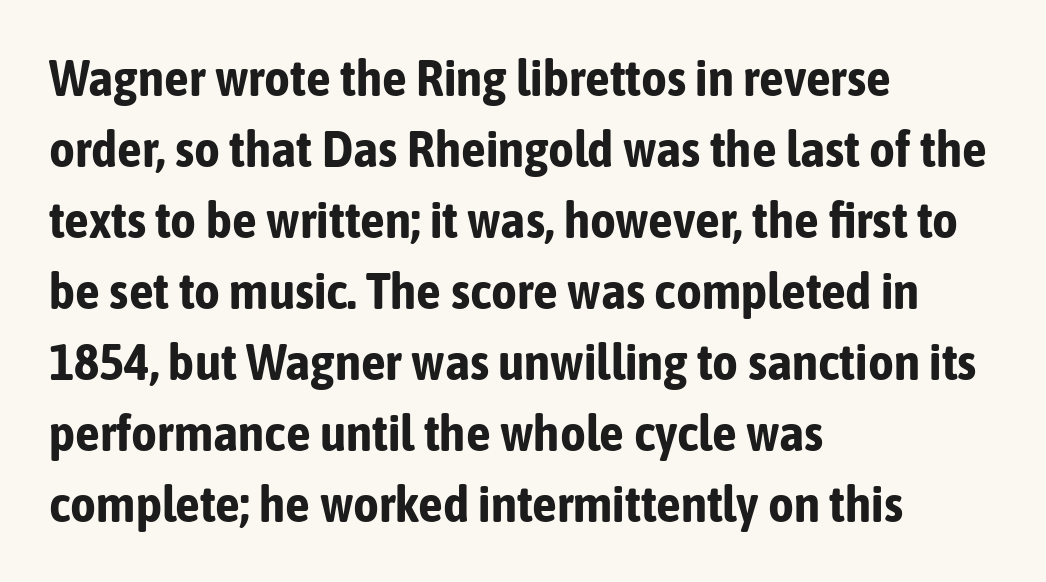
Do the characters align in a grid? No, the font is proportional. Vertically, the passage feels balanced, rows spaced as you'd expect. As a designer I'd log this as weight 700, bold. The typography opts for an upright posture over an oblique one. Nothing sits at the stroke ends, so this counts as sans-serif.
